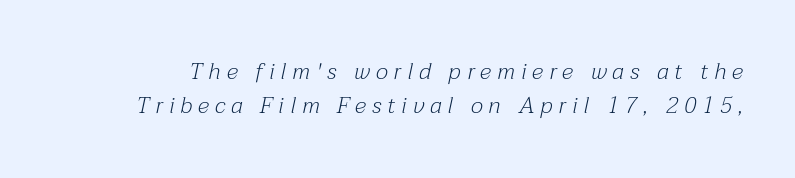
The image shows 23 px text type, italic (leaning right); set normal line spacing (1.47x), unusually wide letter spacing (+0.26 em), not underlined.
